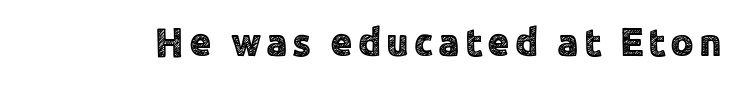
The image shows 40 px sans-serif type, upright; set not underlined; a medium x-height.
